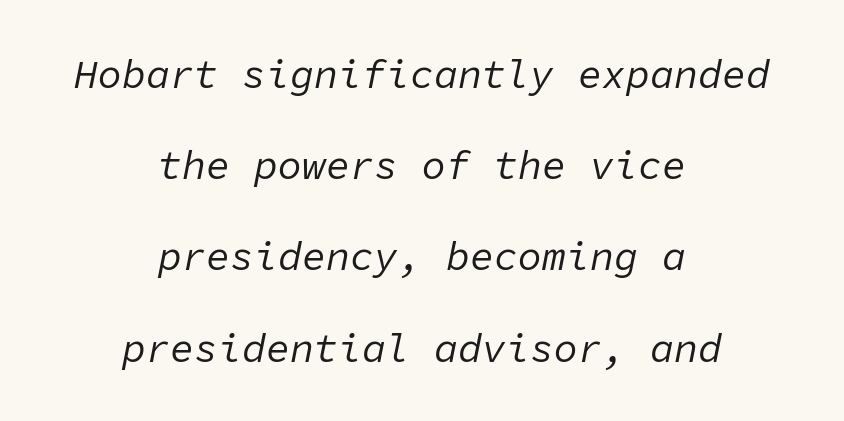
{"italic": "yes", "lean": "right", "slant_degrees": 11, "bold": "no", "weight": "regular", "width": "normal", "stroke_contrast": "low", "x_height": "medium", "monospaced": "yes", "underline": "no", "align": "center", "line_spacing": "loose", "line_spacing_ratio": 2.28, "letter_spacing": "normal", "letter_spacing_em": 0.0, "glyph_px": 40}
